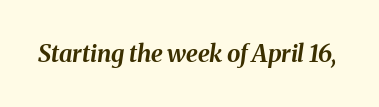
Q: Is the text bold? A: Yes.
Q: Is the text italic (slanted)? A: Yes, it leans right by about 8 degrees.
Q: Is the text underlined? A: No.
Q: Is the spacing between letters normal or unusually wide? A: Normal.
